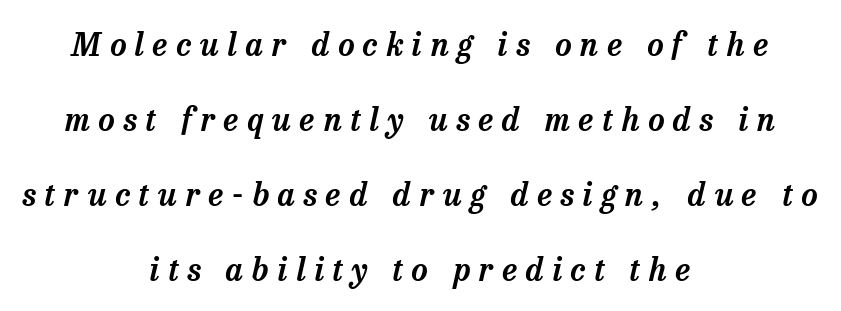
The image shows 32 px serif type, italic (leaning right); set centered, loose line spacing (2.34x), unusually wide letter spacing (+0.27 em), not underlined; low stroke contrast and a medium x-height.
